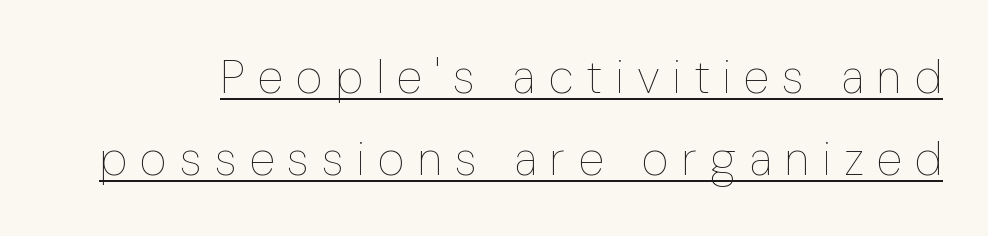
{"italic": "no", "bold": "no", "weight": "thin", "width": "condensed", "stroke_contrast": "low", "x_height": "medium", "monospaced": "no", "underline": "yes", "line_spacing_ratio": 1.74, "letter_spacing": "wide", "letter_spacing_em": 0.28, "glyph_px": 47}
